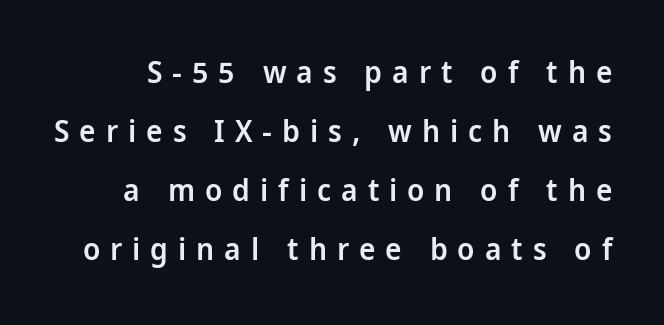
Do the characters align in a grid? No, the font is proportional. Every letter is mildly thick-stroked: semibold rather than bold. Serifs: no, the terminals of the letterforms are clean. Line spacing here is loose.
